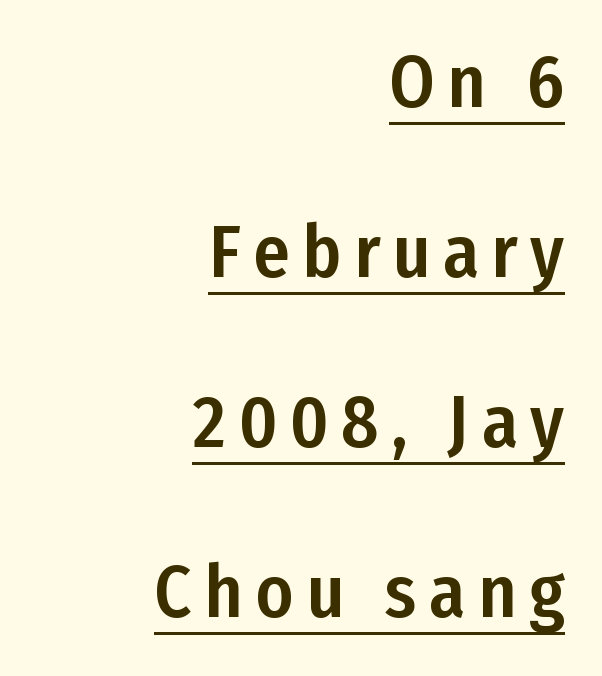
Q: Is the text italic (slanted)? A: No, it is upright.
Q: Is the typeface a serif or a sans-serif typeface? A: Sans-serif.
Q: Is the text underlined? A: Yes.
Q: How is the paragraph aligned? A: Right-aligned.
Q: Is the spacing between lines tight, normal or loose? A: Loose.
Q: Width (condensed, normal, or wide)? A: Condensed.
Q: Stroke contrast? A: Low.
Q: x-height? A: Medium.
Q: Monospaced? A: No.
